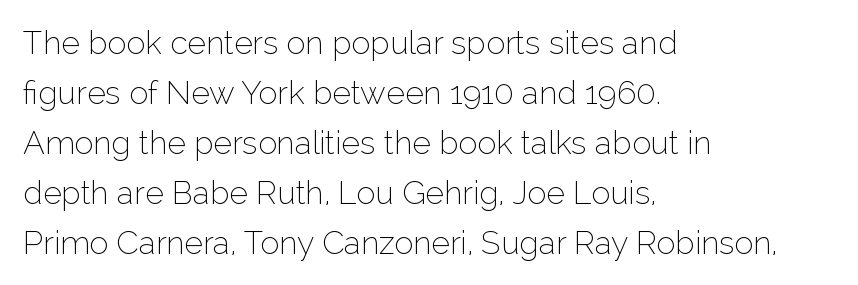
The image shows 32 px thin sans-serif type, upright; set left-aligned, normal line spacing (1.56x), normal letter spacing, not underlined; low stroke contrast and a medium x-height.
